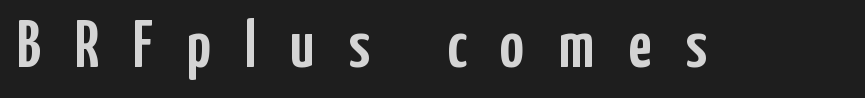
This sample has the flowing, uneven cadence of proportional lettering. A roman cut, with each character standing at attention. No word sits above an underline. You can tell from the bare stems that sans-serif type was used. There is plenty of visible air inserted between adjacent glyphs.
